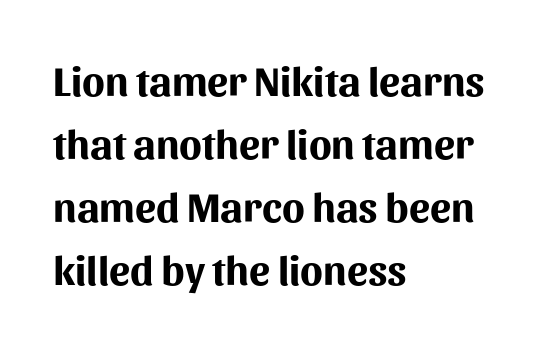
{"serif": "no", "italic": "no", "bold": "yes", "weight": "bold", "width": "normal", "stroke_contrast": "medium", "x_height": "medium", "monospaced": "no", "underline": "no", "align": "left", "line_spacing": "normal", "line_spacing_ratio": 1.5, "letter_spacing": "normal", "letter_spacing_em": 0.0, "glyph_px": 42}
